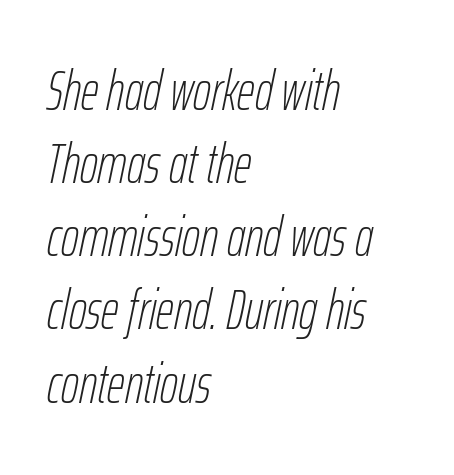
Q: Is the text bold? A: No.
Q: Is the text italic (slanted)? A: Yes, it leans right by about 12 degrees.
Q: Is the text underlined? A: No.
Q: How is the paragraph aligned? A: Left-aligned.
Q: Is the spacing between letters normal or unusually wide? A: Normal.
Q: Is the spacing between lines tight, normal or loose? A: Normal.
Q: Width (condensed, normal, or wide)? A: Condensed.
Q: Stroke contrast? A: Low.
Q: x-height? A: Medium.
Q: Monospaced? A: No.
